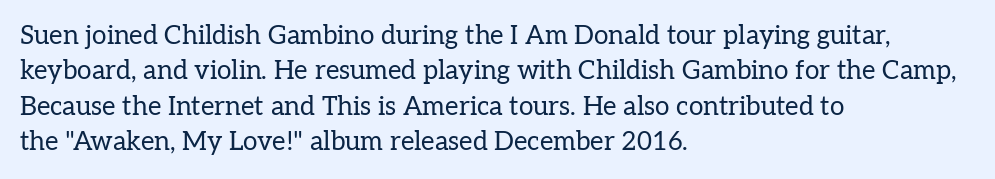
Vertically, the passage feels balanced, rows spaced as you'd expect. No italicization has been applied; the sample stays upright. A bare baseline throughout the passage. Think standard paragraph weight, or any step lighter than that.
